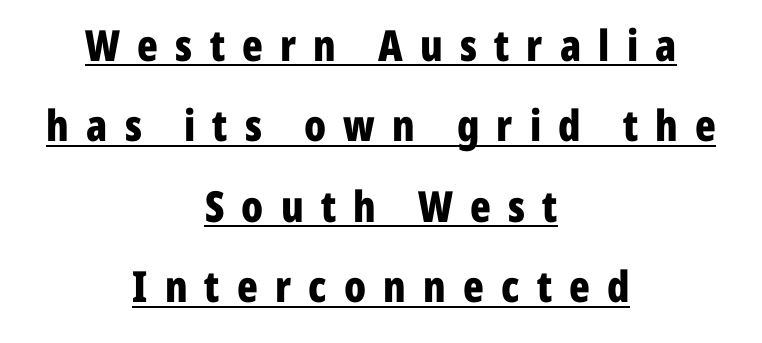
The image shows 43 px bold, condensed sans-serif type, upright; set centered, line spacing 1.87x, unusually wide letter spacing (+0.4 em), underlined; low stroke contrast and a medium x-height.
